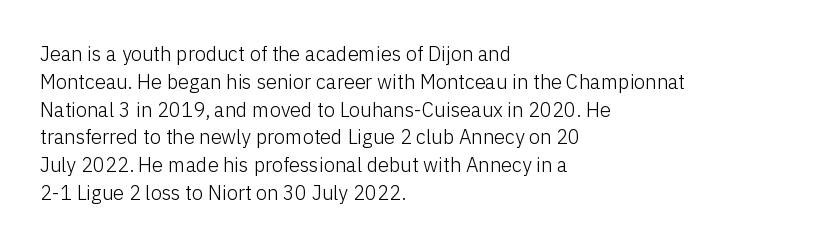
Nothing heavy about these letters — not bold at all. Compared with a centered layout, this one pins lines to the left instead. Spacing between characters is what you'd get straight out of the box. Posture: vertical. Anything drawn beneath the words? Only blank space.
